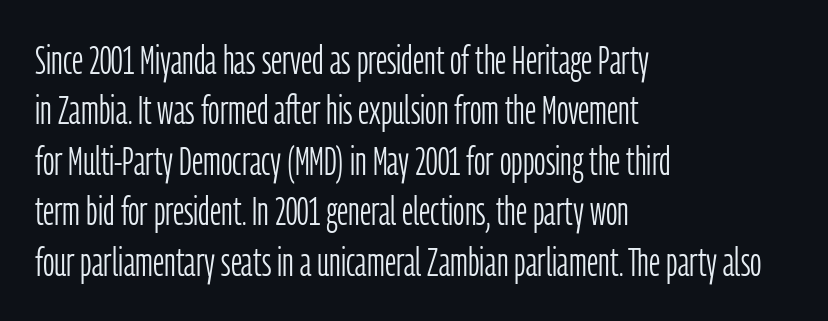
Q: Is the text bold? A: No.
Q: Is the text italic (slanted)? A: No, it is upright.
Q: Is the typeface a serif or a sans-serif typeface? A: Sans-serif.
Q: Is the text underlined? A: No.
Q: How is the paragraph aligned? A: Left-aligned.
Q: Is the spacing between letters normal or unusually wide? A: Normal.
Q: Is the spacing between lines tight, normal or loose? A: Normal.
Q: Width (condensed, normal, or wide)? A: Condensed.
Q: Stroke contrast? A: Low.
Q: x-height? A: Medium.
Q: Monospaced? A: No.
